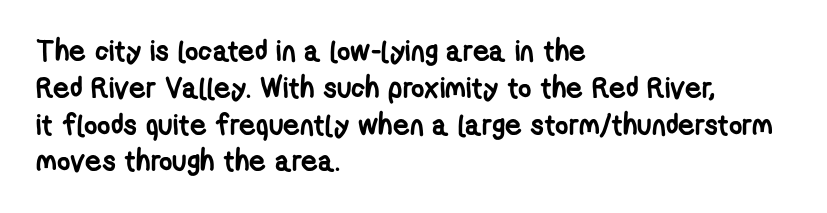
Q: Is the text bold? A: Yes.
Q: Is the typeface a serif or a sans-serif typeface? A: Sans-serif.
Q: Is the text underlined? A: No.
Q: How is the paragraph aligned? A: Left-aligned.
Q: Is the spacing between letters normal or unusually wide? A: Normal.
Q: Is the spacing between lines tight, normal or loose? A: Normal.
Q: Width (condensed, normal, or wide)? A: Condensed.
Q: Stroke contrast? A: Low.
Q: x-height? A: Medium.
Q: Monospaced? A: No.
